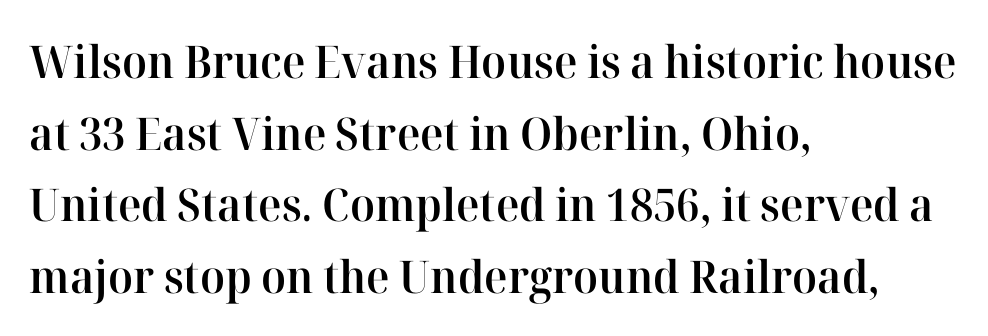
The image shows 45 px semibold serif type, upright; set left-aligned, normal line spacing (1.59x), normal letter spacing, not underlined; high stroke contrast and a medium x-height.
